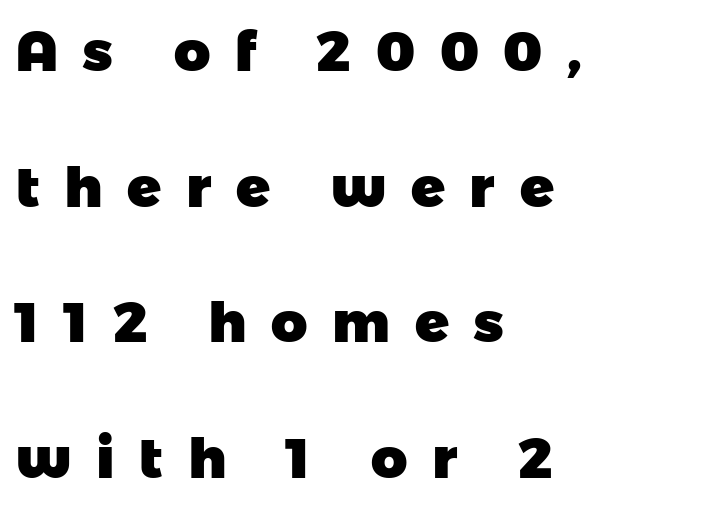
This is heavy type, rendered in bold. Each row of text sits above clean, open space. Display-style spreading of the glyphs; the letterfit is very open. The rendering uses natural spacing where letterforms have individual widths. In terms of leading, this rendering errs on the spacious side.
